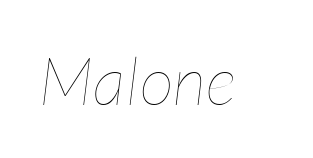
Q: Is the text bold? A: No.
Q: Is the text italic (slanted)? A: Yes, it leans right by about 7 degrees.
Q: Is the text underlined? A: No.
Q: Is the spacing between letters normal or unusually wide? A: Normal.
Q: Width (condensed, normal, or wide)? A: Condensed.
Q: Stroke contrast? A: Low.
Q: x-height? A: Medium.
Q: Monospaced? A: No.
